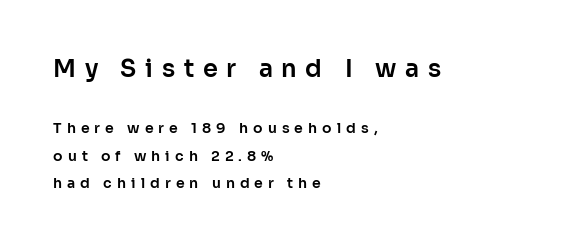
{"italic": "no", "underline": "no", "align": "left", "line_spacing": "loose", "line_spacing_ratio": 1.96, "letter_spacing": "wide", "letter_spacing_em": 0.36, "larger_block": "first", "size_ratio": 1.71, "glyph_px": 24}
